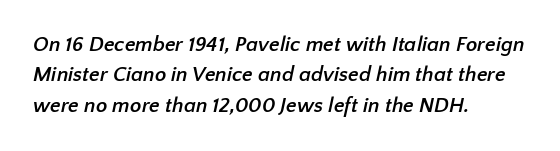
Q: Is the text bold? A: Yes.
Q: Is the text underlined? A: No.
Q: How is the paragraph aligned? A: Left-aligned.
Q: Is the spacing between letters normal or unusually wide? A: Normal.
Q: Is the spacing between lines tight, normal or loose? A: Normal.
